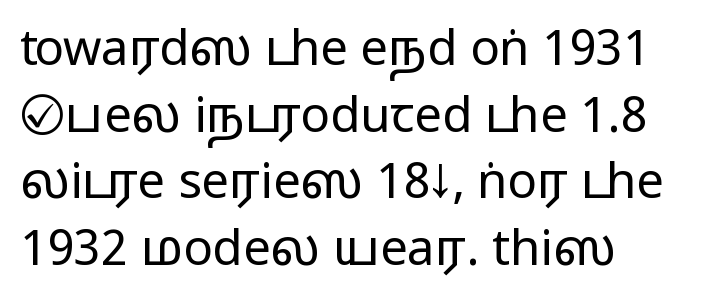
Spacing verdict: proportional, widths tailored to each character. The words here are not underlined. Stems here are at most as thick as an everyday book face. Glyph-to-glyph distance matches everyday printed text.
